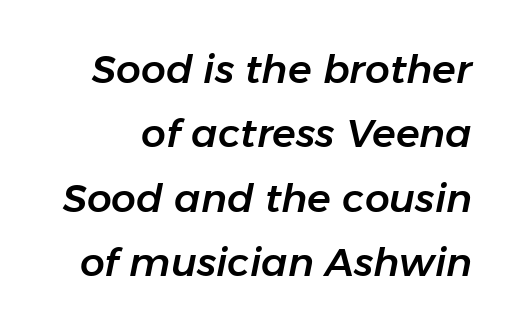
{"italic": "yes", "lean": "right", "slant_degrees": 11, "width": "normal", "stroke_contrast": "low", "x_height": "medium", "monospaced": "no", "underline": "no", "line_spacing": "normal", "line_spacing_ratio": 1.65, "letter_spacing": "normal", "letter_spacing_em": 0.0, "glyph_px": 39}
